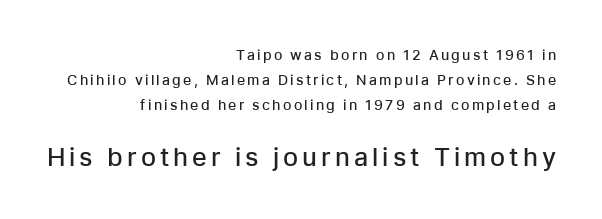
Q: Is the text bold? A: Semi-bold.
Q: Is the text italic (slanted)? A: No, it is upright.
Q: Is the text underlined? A: No.
Q: How is the paragraph aligned? A: Right-aligned.
Q: Which block of text is set in a larger size, the first (top) or the second (bottom)? A: The second (bottom) one.
